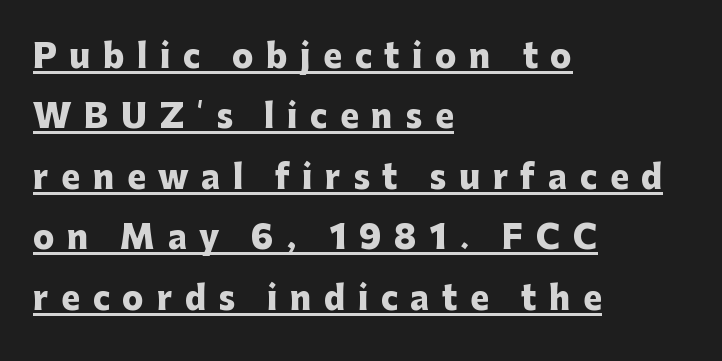
How heavy is the stroke? Heavy — this is a bold. Someone cranked the tracking dial way up on this one. Varying glyph widths throughout — classic text-font behaviour. When letters stand straight like this, we call the style roman or upright. The rendering shows plain stroke endings on the letterforms — a sans-serif design.
